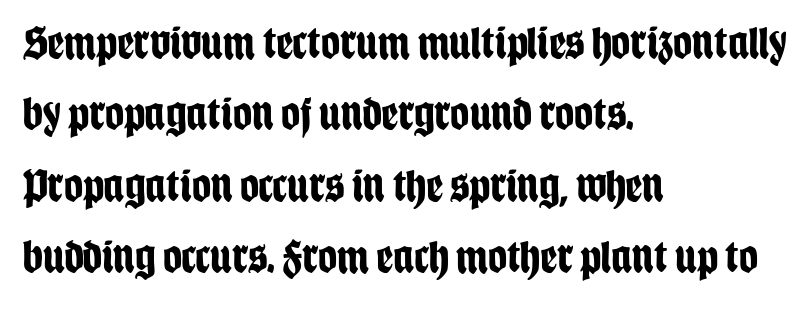
Classification — sans serif. Is the type bold? Yes — the strokes are clearly thick and heavy. Casual observation: everything's shoved over to the left. Spacing verdict: proportional, widths tailored to each character. The string is rendered with underlining switched off.
